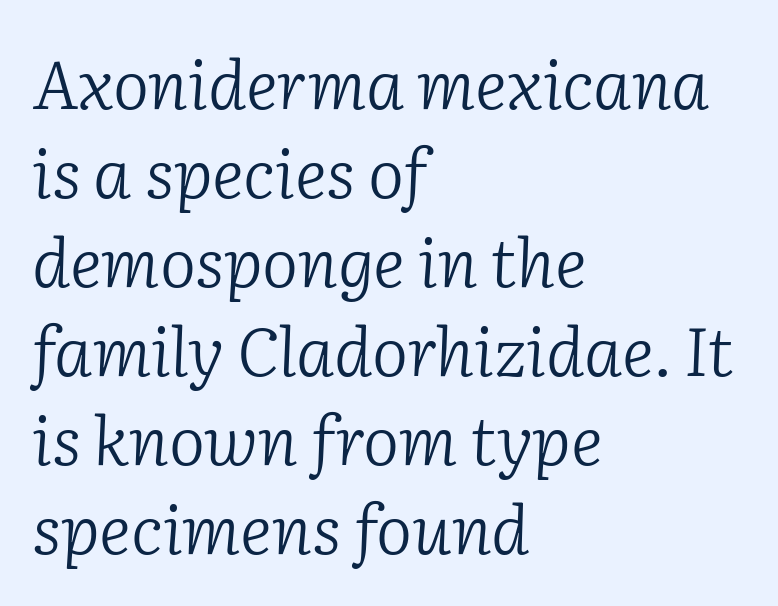
{"serif": "yes", "italic": "yes", "lean": "right", "slant_degrees": 2, "bold": "no", "weight": "light", "width": "normal", "stroke_contrast": "low", "x_height": "medium", "monospaced": "no", "underline": "no", "align": "left", "line_spacing": "normal", "line_spacing_ratio": 1.31, "letter_spacing": "normal", "letter_spacing_em": 0.0, "glyph_px": 68}
